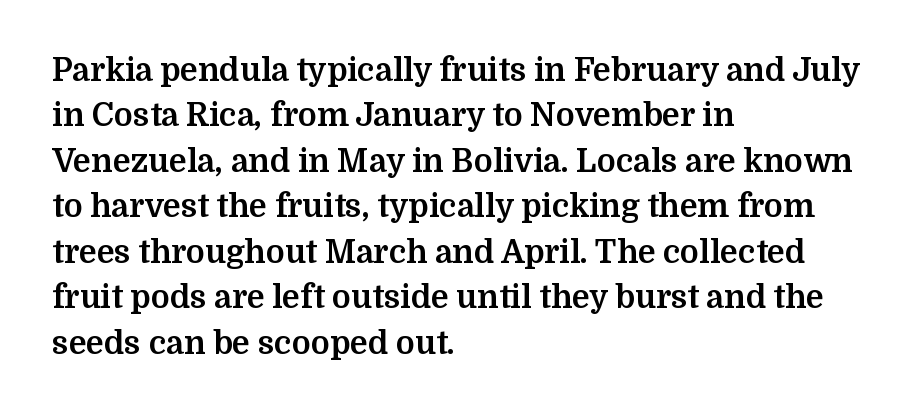
Q: Is the text bold? A: Yes.
Q: Is the text italic (slanted)? A: No, it is upright.
Q: Is the typeface a serif or a sans-serif typeface? A: Serif.
Q: Is the text underlined? A: No.
Q: How is the paragraph aligned? A: Left-aligned.
Q: Is the spacing between letters normal or unusually wide? A: Normal.
Q: Is the spacing between lines tight, normal or loose? A: Normal.
Q: Width (condensed, normal, or wide)? A: Normal.
Q: Stroke contrast? A: Medium.
Q: x-height? A: Medium.
Q: Monospaced? A: No.
